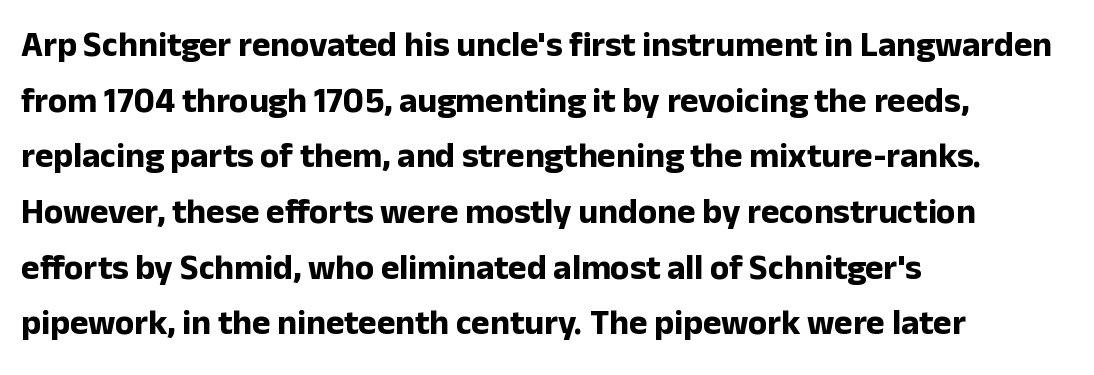
Q: Is the text bold? A: Yes.
Q: Is the text italic (slanted)? A: No, it is upright.
Q: Is the typeface a serif or a sans-serif typeface? A: Sans-serif.
Q: Is the text underlined? A: No.
Q: How is the paragraph aligned? A: Left-aligned.
Q: Is the spacing between letters normal or unusually wide? A: Normal.
Q: Is the spacing between lines tight, normal or loose? A: Normal.
Q: Width (condensed, normal, or wide)? A: Normal.
Q: Stroke contrast? A: Low.
Q: x-height? A: Medium.
Q: Monospaced? A: No.
